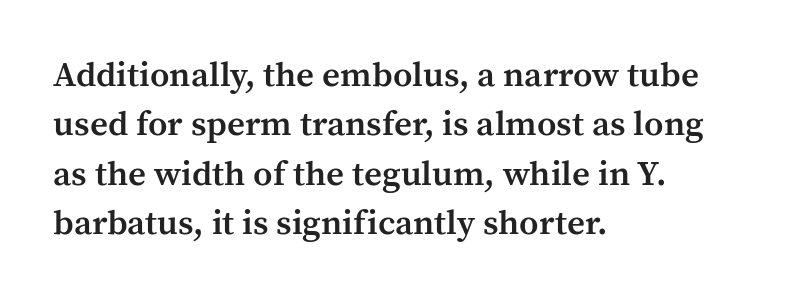
Q: Is the text bold? A: Semi-bold.
Q: Is the text italic (slanted)? A: No, it is upright.
Q: Is the typeface a serif or a sans-serif typeface? A: Serif.
Q: Is the text underlined? A: No.
Q: How is the paragraph aligned? A: Left-aligned.
Q: Is the spacing between letters normal or unusually wide? A: Normal.
Q: Is the spacing between lines tight, normal or loose? A: Normal.
Q: Width (condensed, normal, or wide)? A: Normal.
Q: Stroke contrast? A: Medium.
Q: x-height? A: Medium.
Q: Monospaced? A: No.
